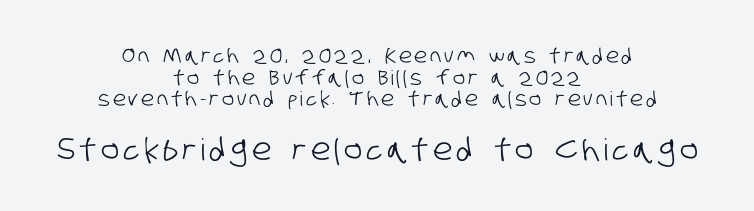
The image shows 30 px condensed sans-serif type; set centered, tight line spacing (1.08x), not underlined; the second (bottom) block is 1.5x larger; low stroke contrast and a large x-height.
